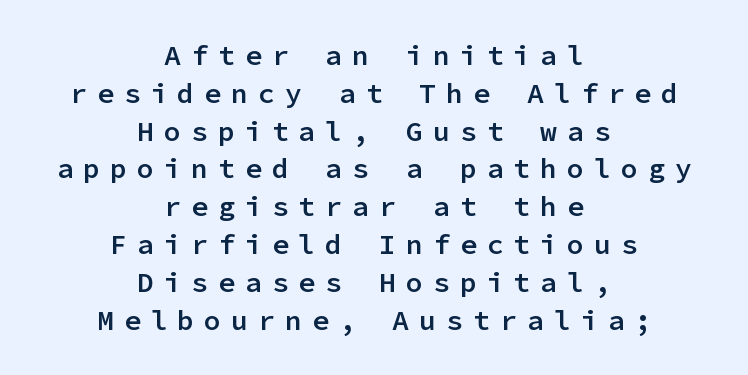
{"serif": "no", "italic": "no", "bold": "semi", "weight": "semibold", "width": "normal", "stroke_contrast": "low", "x_height": "medium", "monospaced": "yes", "underline": "no", "align": "center", "line_spacing": "normal", "line_spacing_ratio": 1.35, "letter_spacing": "wide", "letter_spacing_em": 0.36, "glyph_px": 28}
